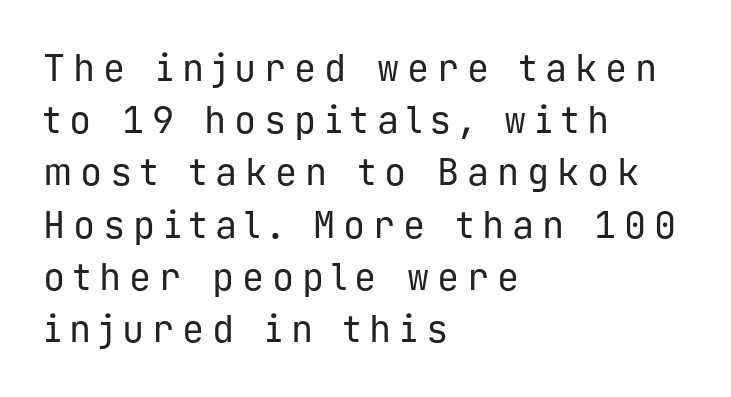
The image shows 37 px regular-weight sans-serif type, upright, monospaced; set left-aligned, normal line spacing (1.41x), unusually wide letter spacing (+0.21 em), not underlined; low stroke contrast and a medium x-height.
